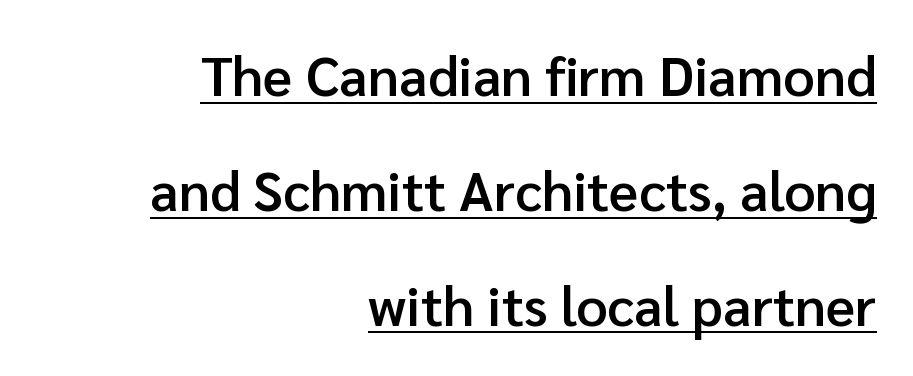
{"serif": "no", "italic": "no", "bold": "semi", "weight": "semibold", "width": "normal", "stroke_contrast": "low", "x_height": "medium", "monospaced": "no", "underline": "yes", "align": "right", "line_spacing": "loose", "line_spacing_ratio": 2.09, "letter_spacing": "normal", "letter_spacing_em": 0.0, "glyph_px": 55}
